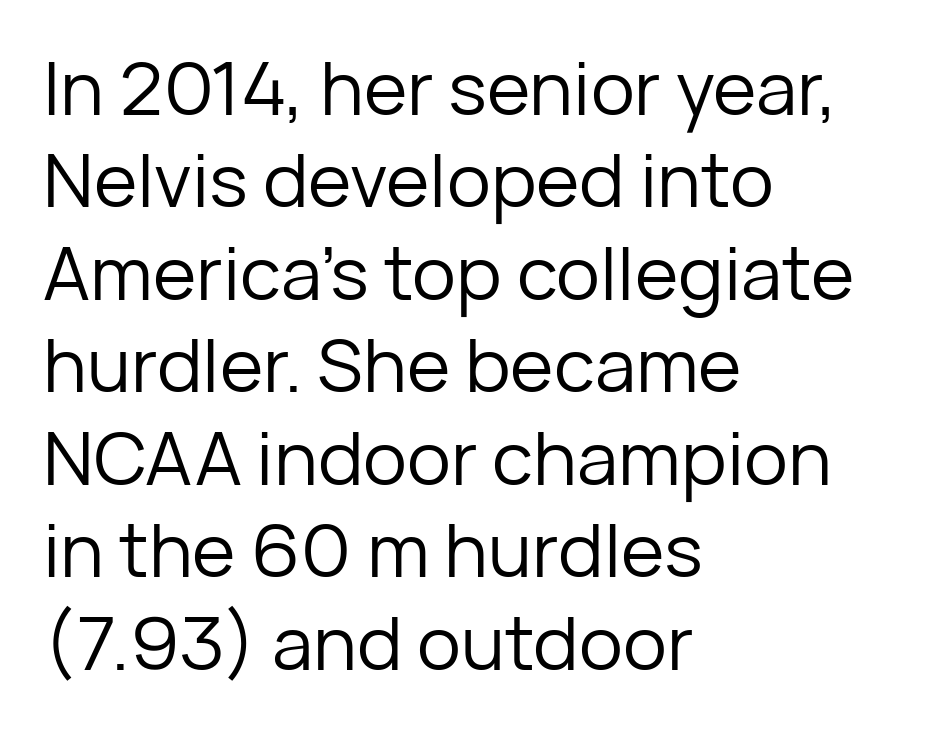
Does the lettering tilt? It doesn't — this is upright. Typeset ragged right — the left edge is the straight one. Proportional: the letters do not fall into vertical columns. In terms of letterspacing, this is plain default setting. A quiet, ordinary-to-light weight characterises the typeface. The letters carry no serifs — their stems end cleanly without finishing strokes.
